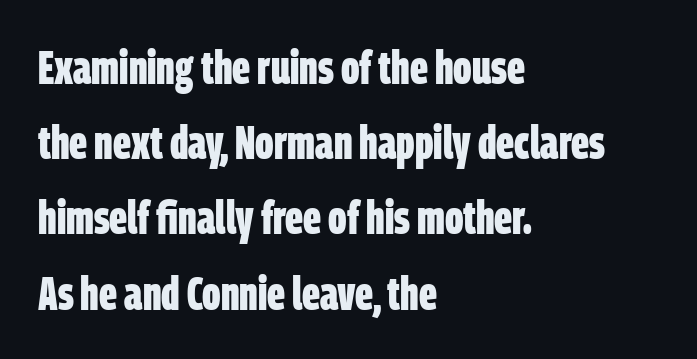
{"serif": "no", "bold": "yes", "weight": "bold", "width": "condensed", "stroke_contrast": "low", "x_height": "large", "monospaced": "no", "underline": "no", "align": "left", "line_spacing": "normal", "line_spacing_ratio": 1.6, "letter_spacing": "normal", "letter_spacing_em": 0.0, "glyph_px": 47}
